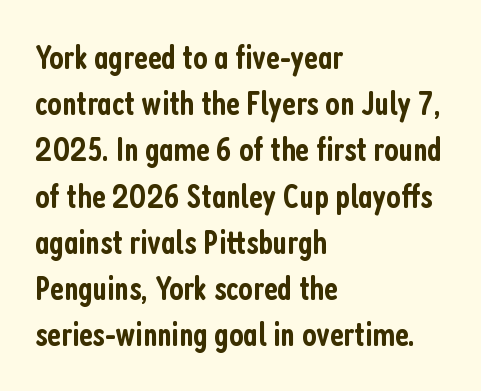
{"serif": "no", "italic": "no", "bold": "semi", "weight": "semibold", "width": "condensed", "stroke_contrast": "low", "x_height": "medium", "monospaced": "no", "underline": "no", "align": "left", "line_spacing": "normal", "line_spacing_ratio": 1.36, "letter_spacing": "normal", "letter_spacing_em": 0.0, "glyph_px": 34}
